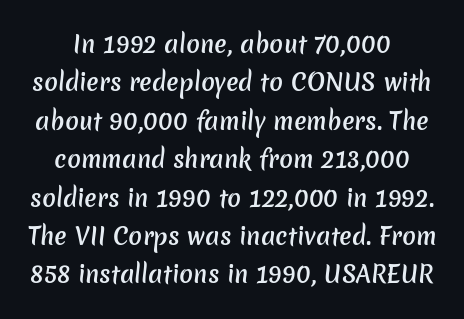
{"bold": "semi", "underline": "no", "line_spacing": "normal", "line_spacing_ratio": 1.67, "letter_spacing": "normal", "letter_spacing_em": 0.0, "glyph_px": 23}
